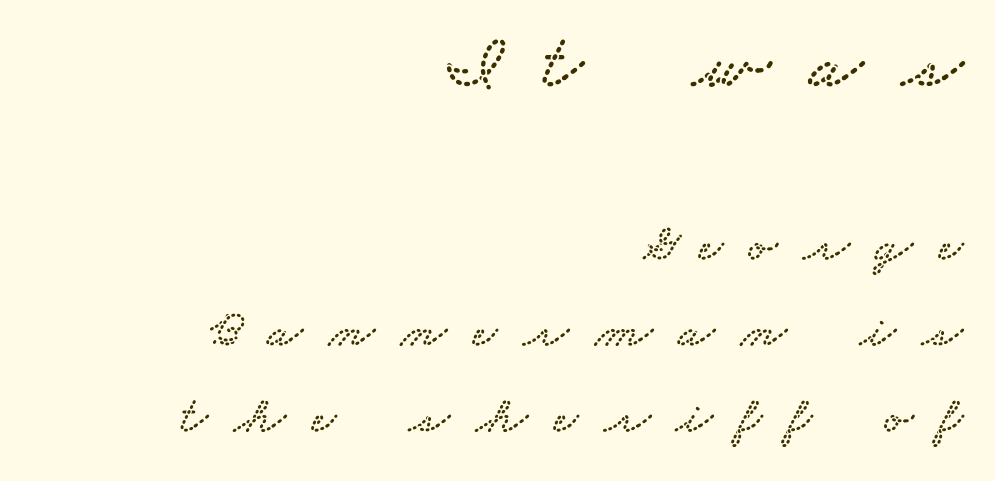
The image shows 79 px wide type; set right-aligned, normal line spacing (1.62x), unusually wide letter spacing (+0.49 em), not underlined; the first (top) block is 1.49x larger; low stroke contrast and a small x-height.
